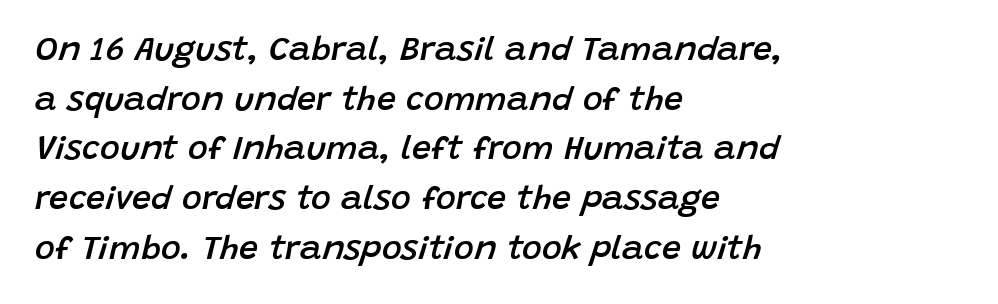
The image shows 34 px semibold type, italic (leaning right); set left-aligned, normal line spacing (1.46x), normal letter spacing, not underlined; low stroke contrast and a large x-height.
